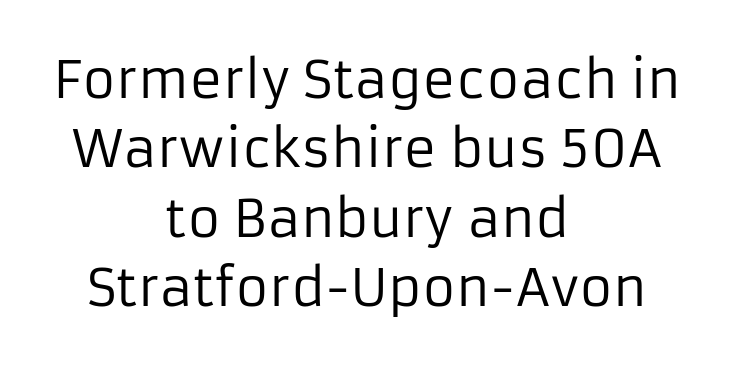
The image shows 51 px regular-weight sans-serif type, upright; set centered, normal line spacing (1.36x), normal letter spacing, not underlined; low stroke contrast and a medium x-height.
